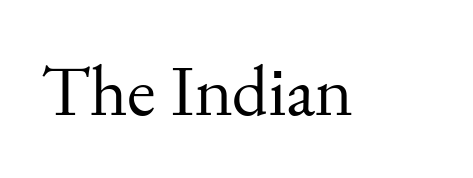
The string is rendered with underlining switched off. The tracking reads as untouched default to a designer's eye. Looks like regular typesetting: each glyph gets only the width it needs. The cut favours lightness, reaching ordinary text weight at its darkest. The font's upright variant was chosen for this text.
